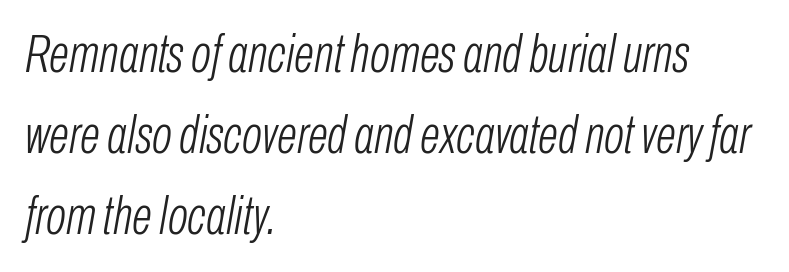
{"italic": "yes", "lean": "right", "slant_degrees": 10, "bold": "no", "weight": "light", "width": "condensed", "stroke_contrast": "low", "x_height": "medium", "monospaced": "no", "underline": "no", "align": "left", "line_spacing": "normal", "line_spacing_ratio": 1.53, "letter_spacing": "normal", "letter_spacing_em": 0.0, "glyph_px": 53}
